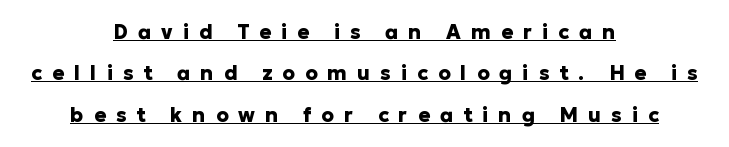
The image shows 20 px bold type, upright; set centered, loose line spacing (2.07x), unusually wide letter spacing (+0.5 em), underlined.
